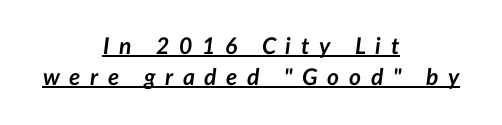
{"italic": "yes", "lean": "right", "slant_degrees": 7, "bold": "yes", "underline": "yes", "align": "center", "line_spacing": "normal", "line_spacing_ratio": 1.34, "letter_spacing": "wide", "letter_spacing_em": 0.42, "glyph_px": 23}
